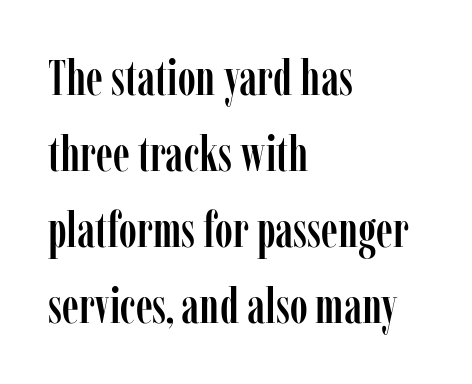
{"serif": "yes", "italic": "no", "width": "condensed", "stroke_contrast": "low", "x_height": "medium", "monospaced": "no", "underline": "no", "align": "left", "line_spacing": "normal", "line_spacing_ratio": 1.55, "letter_spacing": "normal", "letter_spacing_em": 0.0, "glyph_px": 49}
